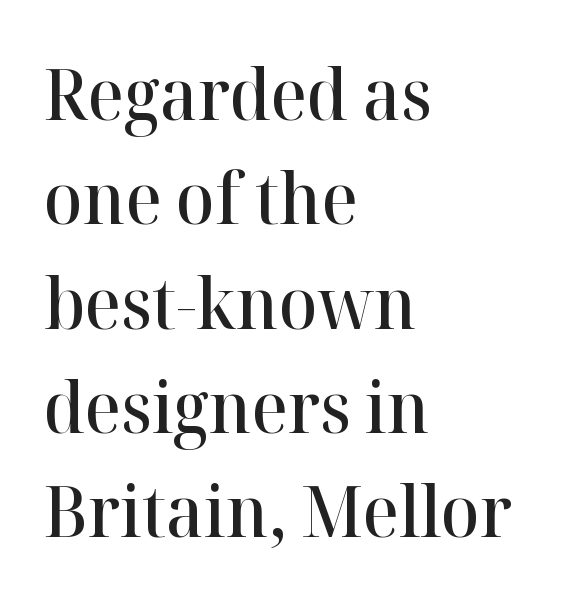
The passage shown has conventional tracking throughout. The specimen reads as upright at a glance. Short and long lines alike share a common starting point at left. The glyphs in this specimen are seriffed. Check the space under the baseline: it is left empty.
